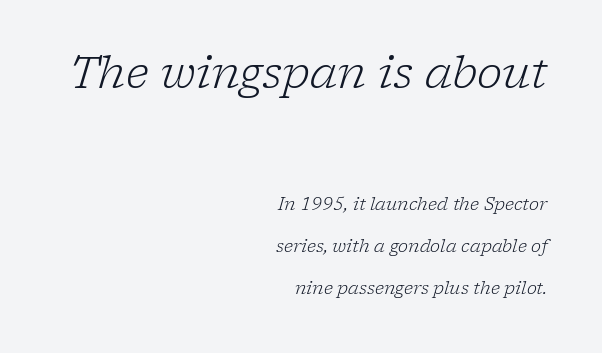
{"serif": "yes", "italic": "yes", "lean": "right", "slant_degrees": 17, "bold": "no", "weight": "light", "width": "normal", "stroke_contrast": "low", "x_height": "medium", "monospaced": "no", "underline": "no", "align": "right", "line_spacing": "loose", "line_spacing_ratio": 2.47, "letter_spacing": "normal", "letter_spacing_em": 0.0, "larger_block": "first", "size_ratio": 2.53, "glyph_px": 43}
